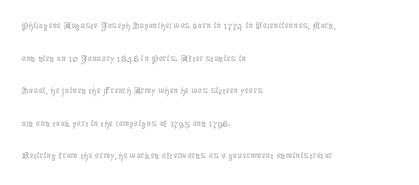
{"italic": "no", "bold": "no", "underline": "no", "align": "left", "line_spacing": "normal", "line_spacing_ratio": 1.48, "letter_spacing": "normal", "letter_spacing_em": 0.0, "glyph_px": 22}
